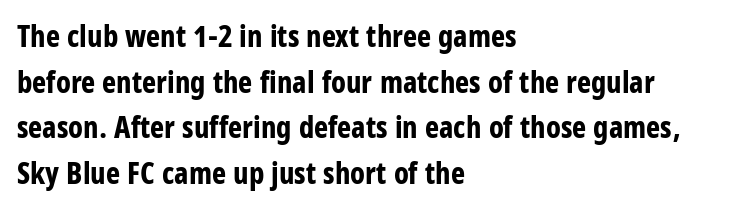
The image shows 30 px bold, condensed sans-serif type, upright; set left-aligned, normal line spacing (1.52x), normal letter spacing, not underlined; low stroke contrast and a large x-height.
